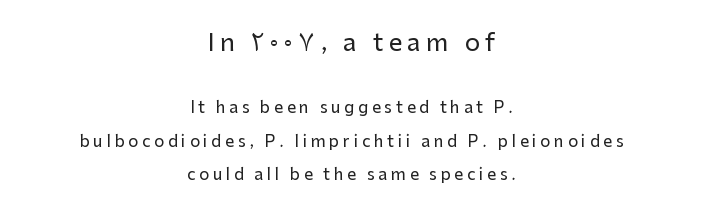
Unlike italic type, these characters show no tilt at all. Letter spacing: wide. Every row of glyphs is offset so its center matches the block's center. The earlier block is typeset at a bigger size than the later block. Only glyphs here, with clear space below each row. The lines are spread far apart with generous leading.
